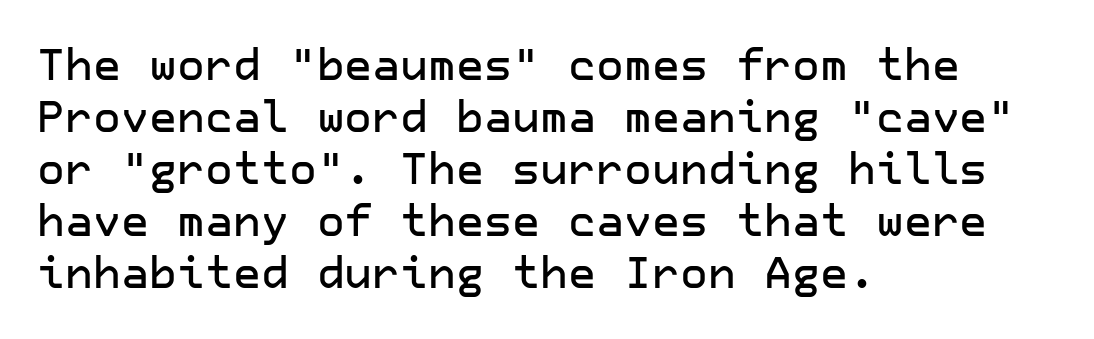
Q: Is the text italic (slanted)? A: No, it is upright.
Q: Is the typeface a serif or a sans-serif typeface? A: Sans-serif.
Q: Is the text underlined? A: No.
Q: How is the paragraph aligned? A: Left-aligned.
Q: Is the spacing between letters normal or unusually wide? A: Normal.
Q: Width (condensed, normal, or wide)? A: Normal.
Q: Stroke contrast? A: Low.
Q: x-height? A: Medium.
